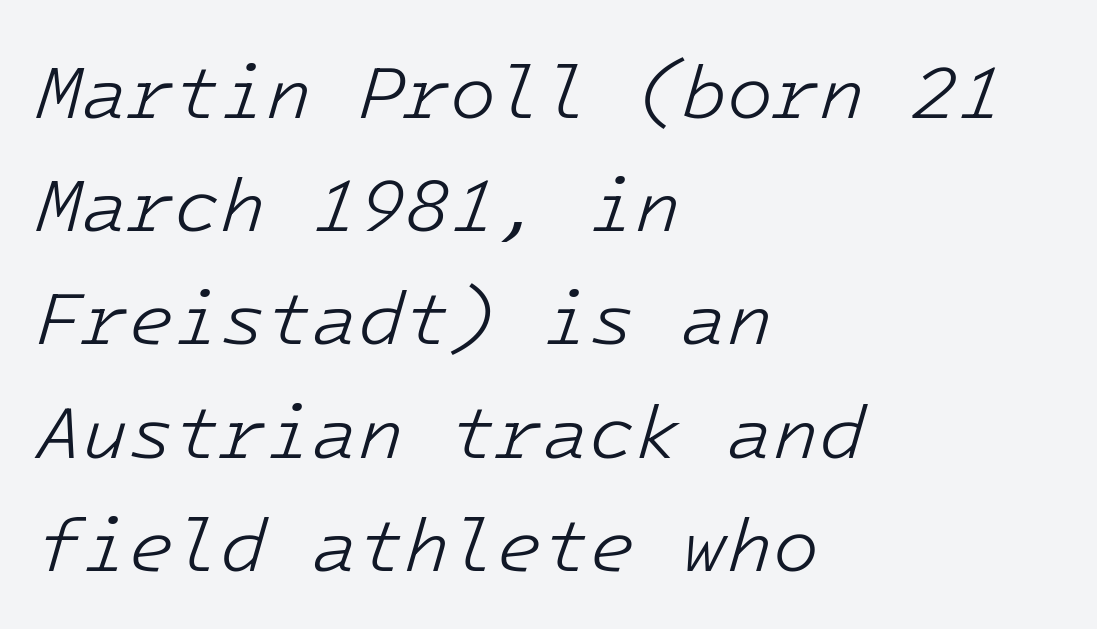
The image shows 75 px light type, italic (leaning right), monospaced; set left-aligned, normal line spacing (1.51x), normal letter spacing, not underlined; low stroke contrast and a medium x-height.
